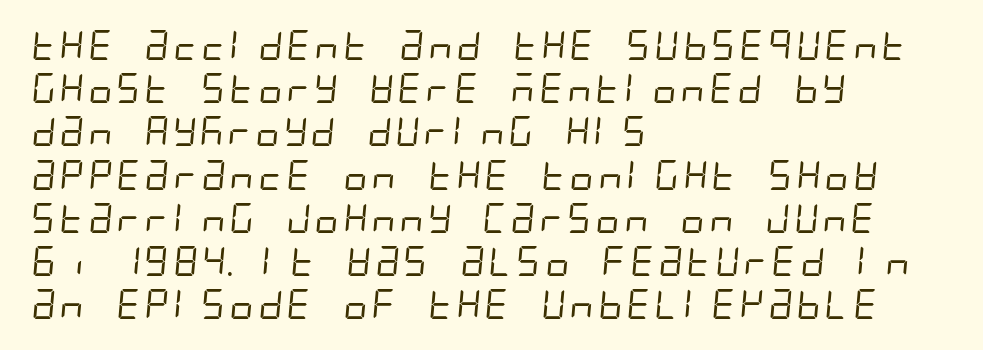
Q: Is the text bold? A: No.
Q: Is the typeface a serif or a sans-serif typeface? A: Sans-serif.
Q: Is the text underlined? A: No.
Q: How is the paragraph aligned? A: Left-aligned.
Q: Is the spacing between letters normal or unusually wide? A: Normal.
Q: Is the spacing between lines tight, normal or loose? A: Normal.
Q: Width (condensed, normal, or wide)? A: Condensed.
Q: Stroke contrast? A: Low.
Q: x-height? A: Large.
